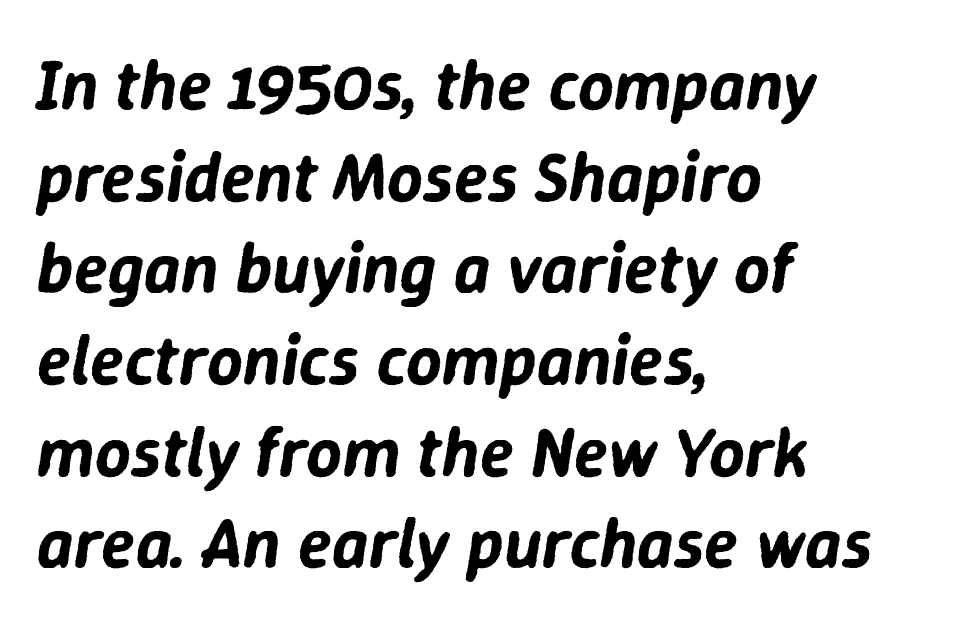
The image shows 70 px text type, italic (leaning right); set left-aligned, normal line spacing (1.31x), normal letter spacing, not underlined; low stroke contrast and a medium x-height.
